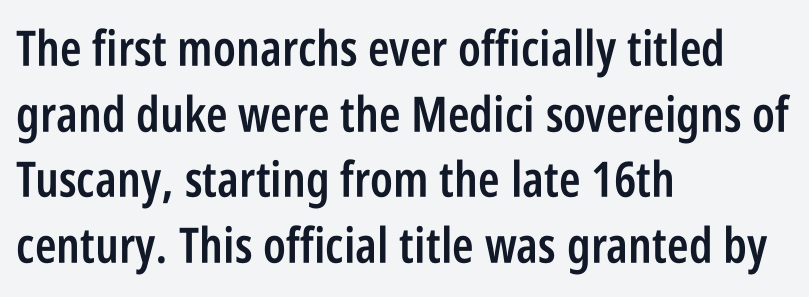
Q: Is the text bold? A: Semi-bold.
Q: Is the text italic (slanted)? A: No, it is upright.
Q: Is the typeface a serif or a sans-serif typeface? A: Sans-serif.
Q: Is the text underlined? A: No.
Q: How is the paragraph aligned? A: Left-aligned.
Q: Is the spacing between letters normal or unusually wide? A: Normal.
Q: Is the spacing between lines tight, normal or loose? A: Normal.
Q: Width (condensed, normal, or wide)? A: Condensed.
Q: Stroke contrast? A: Low.
Q: x-height? A: Large.
Q: Monospaced? A: No.
